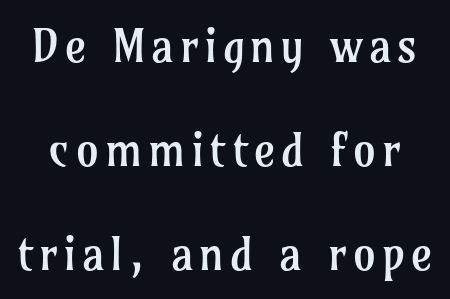
{"serif": "yes", "italic": "no", "bold": "no", "weight": "regular", "width": "normal", "stroke_contrast": "low", "x_height": "medium", "monospaced": "no", "underline": "no", "line_spacing": "loose", "line_spacing_ratio": 2.26, "glyph_px": 46}
